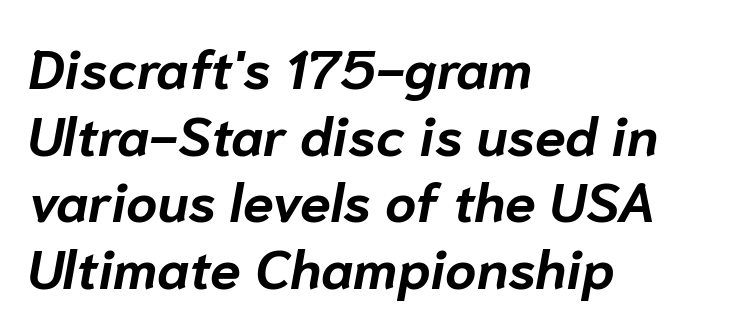
Q: Is the text bold? A: Yes.
Q: Is the text italic (slanted)? A: Yes, it leans right by about 10 degrees.
Q: Is the text underlined? A: No.
Q: How is the paragraph aligned? A: Left-aligned.
Q: Is the spacing between letters normal or unusually wide? A: Normal.
Q: Width (condensed, normal, or wide)? A: Normal.
Q: Stroke contrast? A: Low.
Q: x-height? A: Medium.
Q: Monospaced? A: No.
